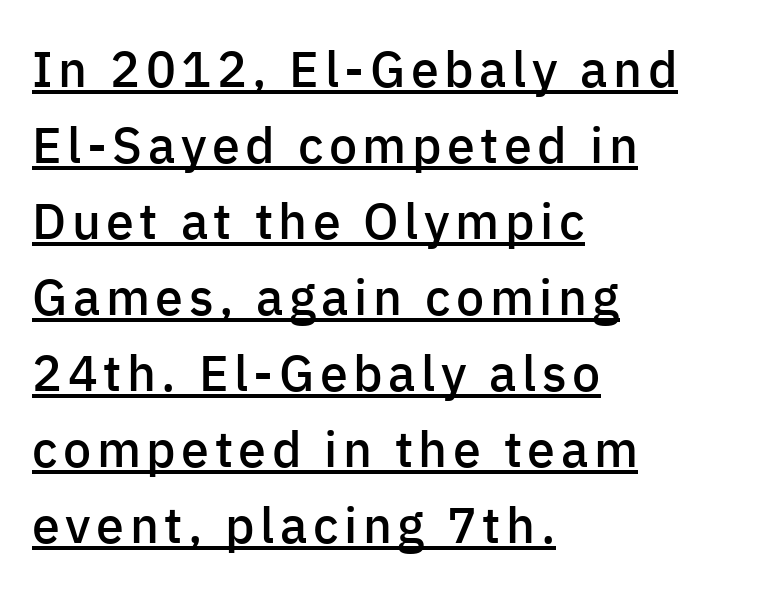
Q: Is the text bold? A: Semi-bold.
Q: Is the text italic (slanted)? A: No, it is upright.
Q: Is the typeface a serif or a sans-serif typeface? A: Sans-serif.
Q: Is the text underlined? A: Yes.
Q: How is the paragraph aligned? A: Left-aligned.
Q: Is the spacing between lines tight, normal or loose? A: Normal.
Q: Width (condensed, normal, or wide)? A: Normal.
Q: Stroke contrast? A: Low.
Q: x-height? A: Medium.
Q: Monospaced? A: No.
